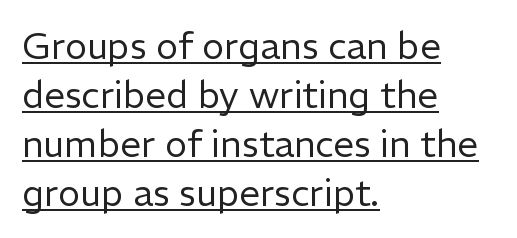
Q: Is the text bold? A: No.
Q: Is the text italic (slanted)? A: No, it is upright.
Q: Is the typeface a serif or a sans-serif typeface? A: Sans-serif.
Q: Is the text underlined? A: Yes.
Q: How is the paragraph aligned? A: Left-aligned.
Q: Is the spacing between letters normal or unusually wide? A: Normal.
Q: Is the spacing between lines tight, normal or loose? A: Normal.
Q: Width (condensed, normal, or wide)? A: Normal.
Q: Stroke contrast? A: Low.
Q: x-height? A: Medium.
Q: Monospaced? A: No.
